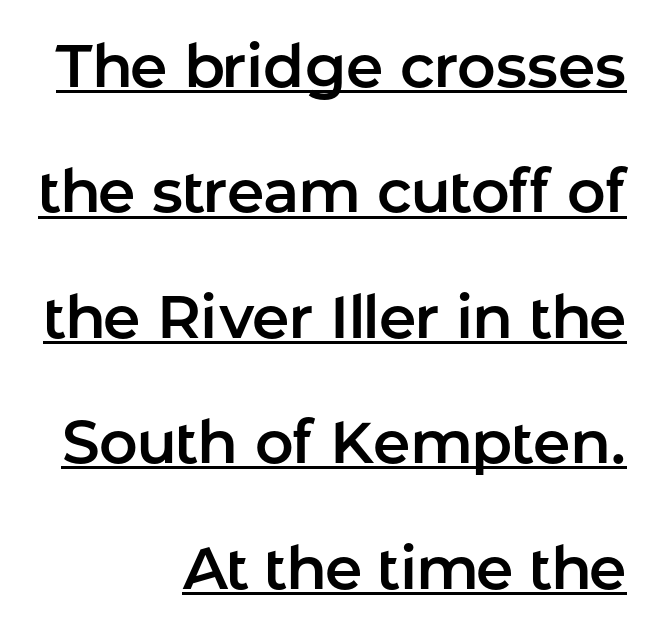
Line spacing here is loose. Teacher's note: observe the even right margin — that is flush-right alignment. Serifs: no, the terminals of the letterforms are clean. Varying glyph widths throughout — classic text-font behaviour. Italic? Not at all — the glyphs are vertical.
